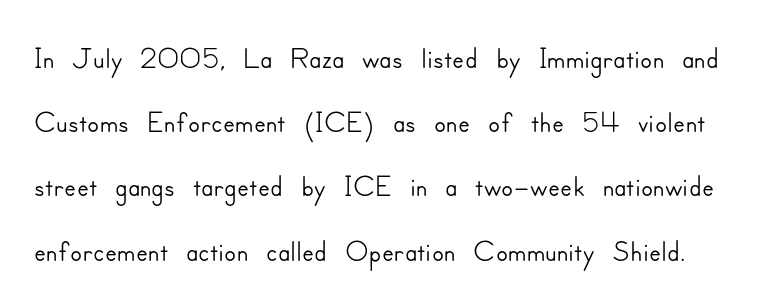
{"serif": "no", "italic": "no", "width": "normal", "stroke_contrast": "low", "x_height": "small", "monospaced": "no", "underline": "no", "line_spacing": "normal", "line_spacing_ratio": 1.46, "letter_spacing": "normal", "letter_spacing_em": 0.0, "glyph_px": 44}
